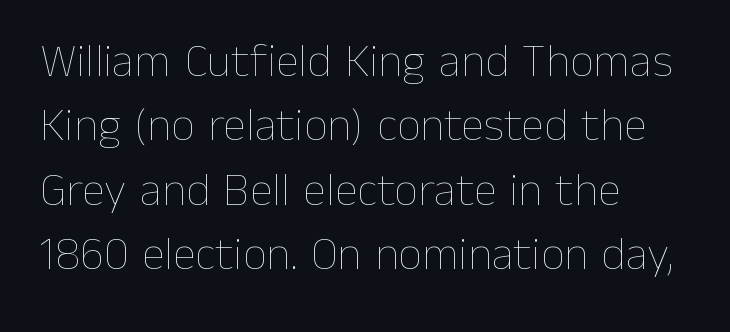
Q: Is the text bold? A: No.
Q: Is the text italic (slanted)? A: No, it is upright.
Q: Is the text underlined? A: No.
Q: How is the paragraph aligned? A: Left-aligned.
Q: Is the spacing between letters normal or unusually wide? A: Normal.
Q: Is the spacing between lines tight, normal or loose? A: Normal.
Q: Width (condensed, normal, or wide)? A: Normal.
Q: Stroke contrast? A: Low.
Q: x-height? A: Medium.
Q: Monospaced? A: No.
